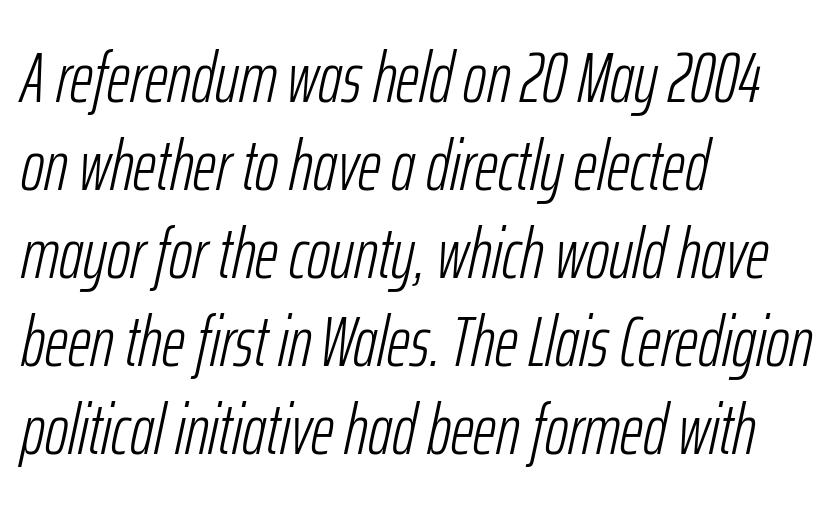
Q: Is the text bold? A: No.
Q: Is the text italic (slanted)? A: Yes, it leans right by about 12 degrees.
Q: Is the text underlined? A: No.
Q: How is the paragraph aligned? A: Left-aligned.
Q: Is the spacing between letters normal or unusually wide? A: Normal.
Q: Width (condensed, normal, or wide)? A: Condensed.
Q: Stroke contrast? A: Low.
Q: x-height? A: Medium.
Q: Monospaced? A: No.
